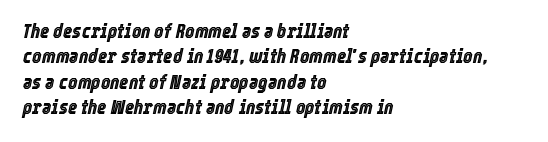
Q: Is the text italic (slanted)? A: Yes, it leans right by about 12 degrees.
Q: Is the text underlined? A: No.
Q: How is the paragraph aligned? A: Left-aligned.
Q: Is the spacing between letters normal or unusually wide? A: Normal.
Q: Is the spacing between lines tight, normal or loose? A: Normal.
